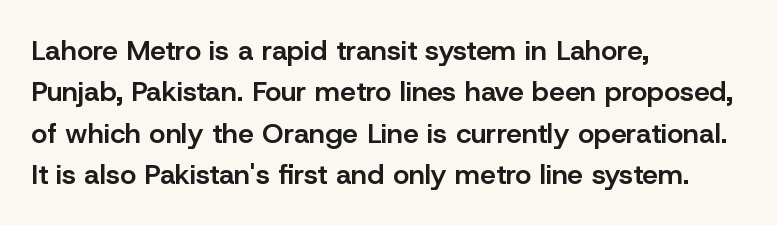
Q: Is the text bold? A: Semi-bold.
Q: Is the text italic (slanted)? A: No, it is upright.
Q: Is the typeface a serif or a sans-serif typeface? A: Sans-serif.
Q: Is the text underlined? A: No.
Q: How is the paragraph aligned? A: Left-aligned.
Q: Is the spacing between letters normal or unusually wide? A: Normal.
Q: Is the spacing between lines tight, normal or loose? A: Normal.
Q: Width (condensed, normal, or wide)? A: Normal.
Q: Stroke contrast? A: Low.
Q: x-height? A: Medium.
Q: Monospaced? A: No.
